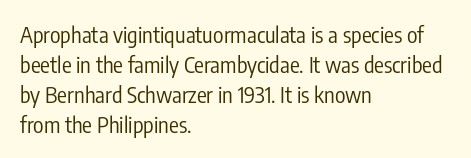
The image shows 22 px text type, upright; set left-aligned, normal line spacing (1.36x), normal letter spacing, not underlined.
